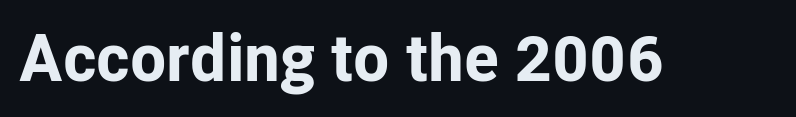
Q: Is the text bold? A: Yes.
Q: Is the text italic (slanted)? A: No, it is upright.
Q: Is the typeface a serif or a sans-serif typeface? A: Sans-serif.
Q: Is the text underlined? A: No.
Q: Is the spacing between letters normal or unusually wide? A: Normal.
Q: Width (condensed, normal, or wide)? A: Normal.
Q: Stroke contrast? A: Low.
Q: x-height? A: Medium.
Q: Monospaced? A: No.
